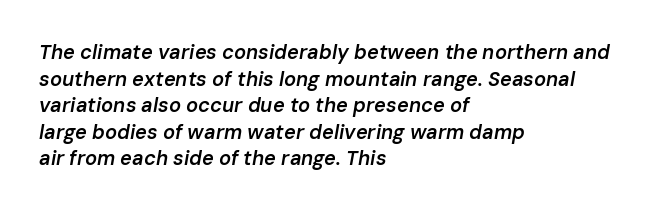
Q: Is the text bold? A: Semi-bold.
Q: Is the text italic (slanted)? A: Yes, it leans right by about 10 degrees.
Q: Is the text underlined? A: No.
Q: How is the paragraph aligned? A: Left-aligned.
Q: Is the spacing between letters normal or unusually wide? A: Normal.
Q: Is the spacing between lines tight, normal or loose? A: Normal.
